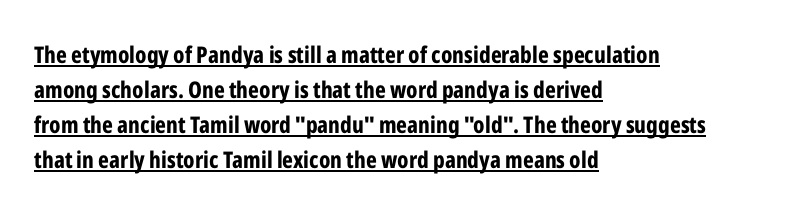
Q: Is the text bold? A: Yes.
Q: Is the text italic (slanted)? A: No, it is upright.
Q: Is the text underlined? A: Yes.
Q: How is the paragraph aligned? A: Left-aligned.
Q: Is the spacing between letters normal or unusually wide? A: Normal.
Q: Is the spacing between lines tight, normal or loose? A: Normal.
